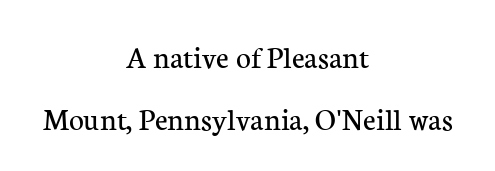
Q: Is the text bold? A: No.
Q: Is the text italic (slanted)? A: No, it is upright.
Q: Is the typeface a serif or a sans-serif typeface? A: Serif.
Q: Is the text underlined? A: No.
Q: How is the paragraph aligned? A: Centered.
Q: Is the spacing between letters normal or unusually wide? A: Normal.
Q: Is the spacing between lines tight, normal or loose? A: Loose.
Q: Width (condensed, normal, or wide)? A: Normal.
Q: Stroke contrast? A: Low.
Q: x-height? A: Medium.
Q: Monospaced? A: No.
